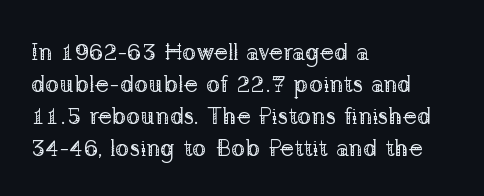
Q: Is the text bold? A: No.
Q: Is the text italic (slanted)? A: No, it is upright.
Q: Is the text underlined? A: No.
Q: How is the paragraph aligned? A: Left-aligned.
Q: Is the spacing between letters normal or unusually wide? A: Normal.
Q: Is the spacing between lines tight, normal or loose? A: Normal.
